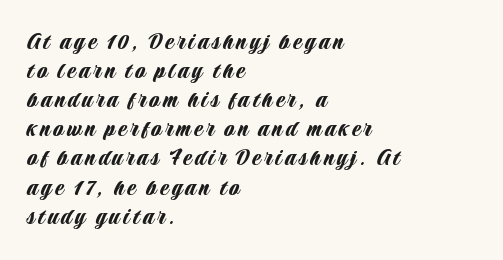
Each line starts at the same left margin while the right side varies. Baseline-to-baseline distance is barely more than the letter height. Any mark beneath the type? The region is blank.
